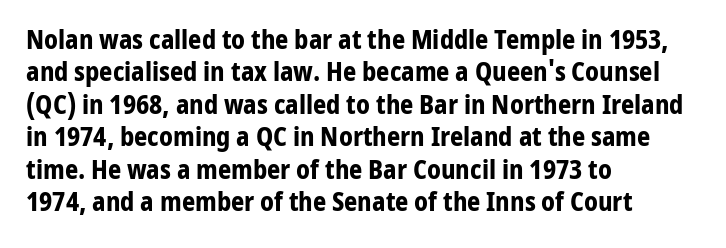
The image shows 26 px bold type, upright; set left-aligned, normal line spacing (1.25x), normal letter spacing, not underlined.
